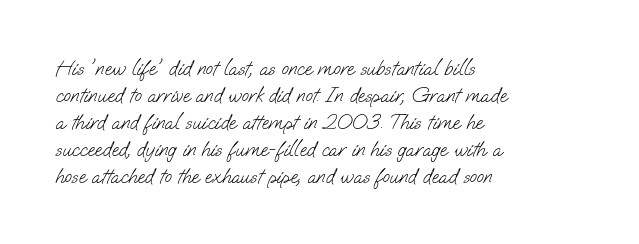
The image shows 21 px text type; set left-aligned, normal line spacing (1.28x), normal letter spacing, not underlined.
